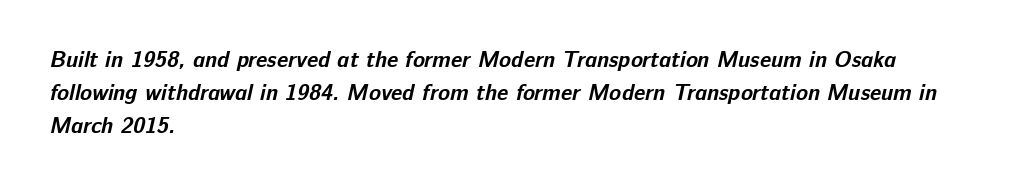
Q: Is the text bold? A: Yes.
Q: Is the text underlined? A: No.
Q: How is the paragraph aligned? A: Left-aligned.
Q: Is the spacing between letters normal or unusually wide? A: Normal.
Q: Is the spacing between lines tight, normal or loose? A: Normal.
